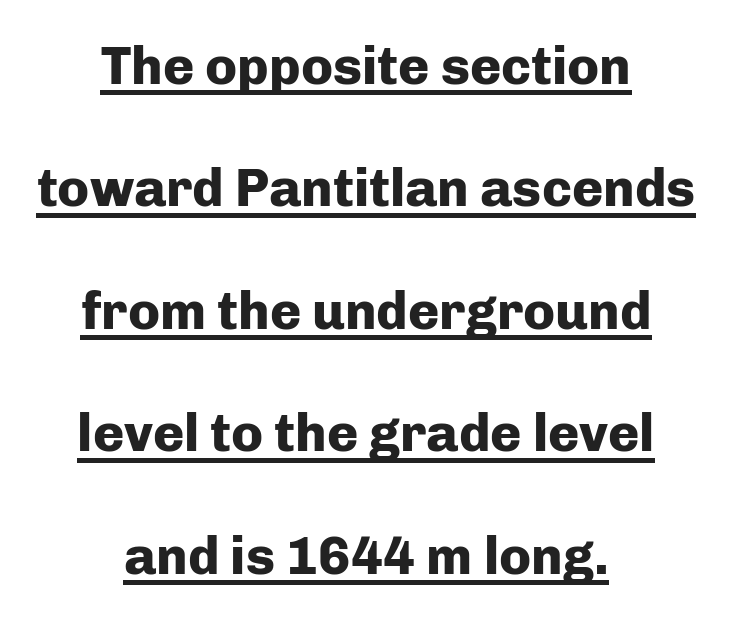
{"serif": "no", "italic": "no", "bold": "yes", "weight": "heavy", "width": "normal", "stroke_contrast": "low", "x_height": "medium", "monospaced": "no", "underline": "yes", "align": "center", "line_spacing": "loose", "line_spacing_ratio": 2.31, "letter_spacing": "normal", "letter_spacing_em": 0.0, "glyph_px": 53}
